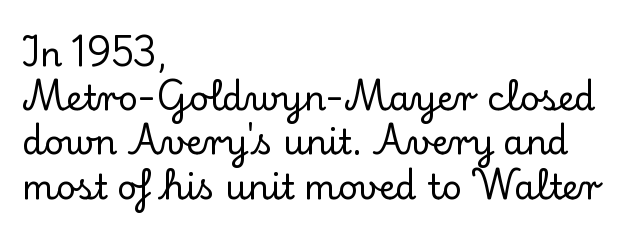
Each letter keeps its own natural width here, so spacing adapts to shape. This sample is left-justified, so line endings fall wherever the words run out. How are the letters spaced? Ordinarily, with no added tracking. Horizontal bands of white between lines are of average thickness.
